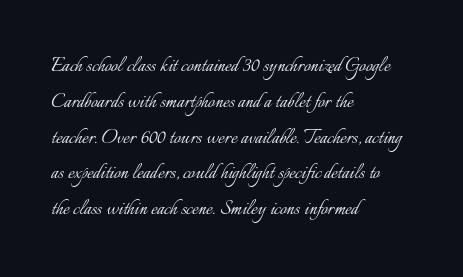
The image shows 24 px text type; set left-aligned, normal line spacing (1.49x), normal letter spacing, not underlined.
